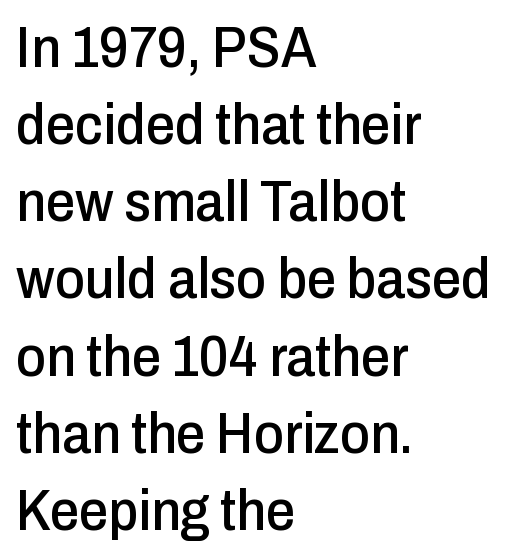
The image shows 58 px condensed sans-serif type, upright; set left-aligned, normal line spacing (1.33x), normal letter spacing, not underlined; low stroke contrast and a medium x-height.
